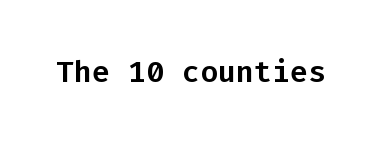
The image shows 30 px sans-serif type, upright, monospaced; set normal letter spacing, not underlined; low stroke contrast and a medium x-height.
